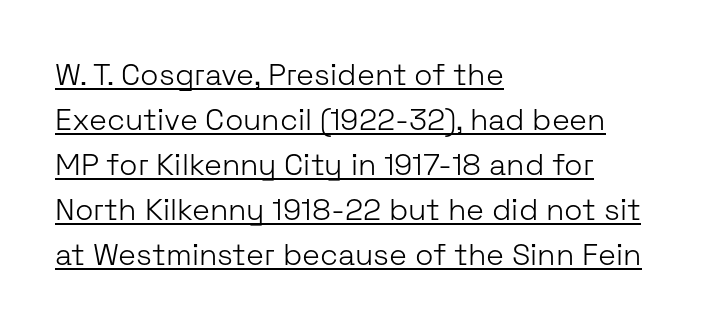
The typeface has the unassuming heft of standard copy or less. If you measured baseline to baseline, you'd find a middling distance. Each letter's strokes conclude bluntly, with no projecting serifs. Proportional: the letters do not fall into vertical columns. Alignment: flush left.
